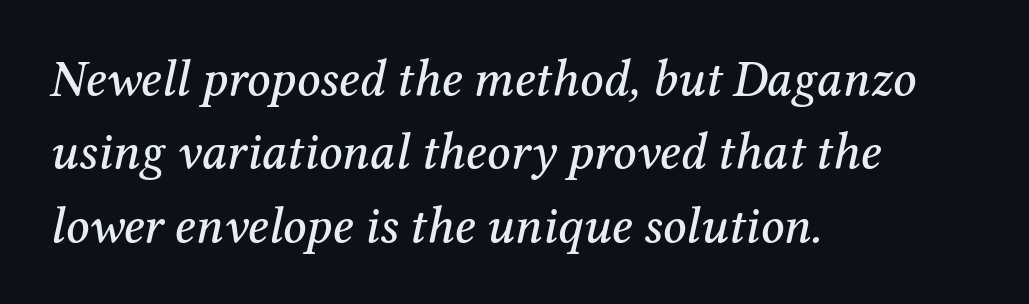
Horizontal alignment here is leftward, the default for most running prose. Spacing between characters is what you'd get straight out of the box. The passage shown is not underscored anywhere. The passage shown is typed in a proportional face where columns would drift.
